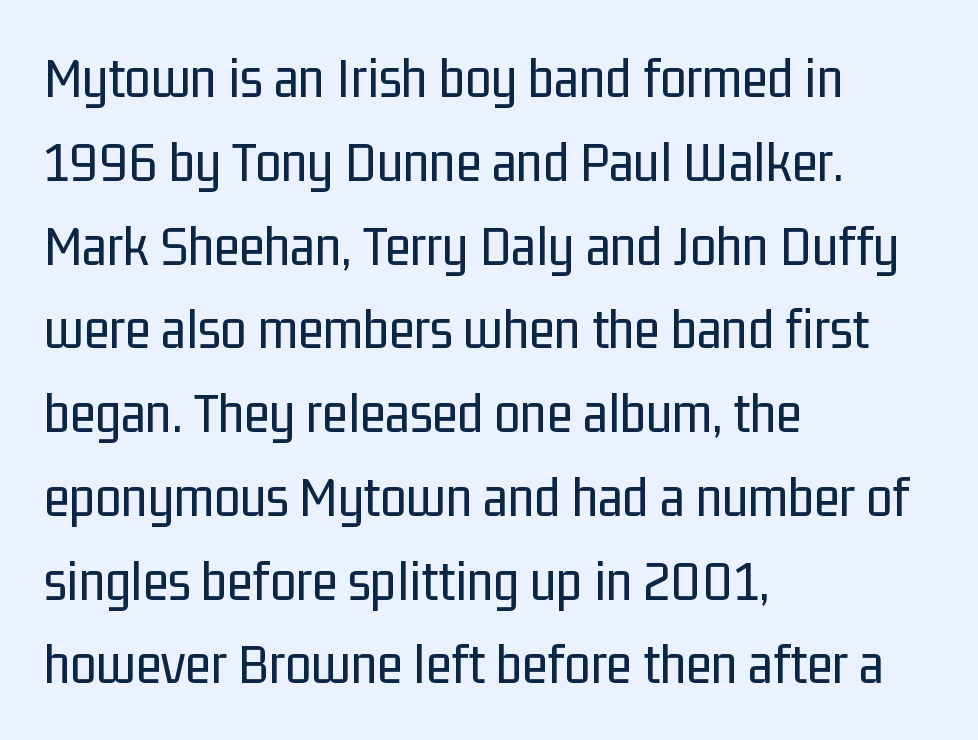
Q: Is the text bold? A: No.
Q: Is the text italic (slanted)? A: No, it is upright.
Q: Is the typeface a serif or a sans-serif typeface? A: Sans-serif.
Q: Is the text underlined? A: No.
Q: How is the paragraph aligned? A: Left-aligned.
Q: Is the spacing between letters normal or unusually wide? A: Normal.
Q: Is the spacing between lines tight, normal or loose? A: Normal.
Q: Width (condensed, normal, or wide)? A: Condensed.
Q: Stroke contrast? A: Low.
Q: x-height? A: Medium.
Q: Monospaced? A: No.
